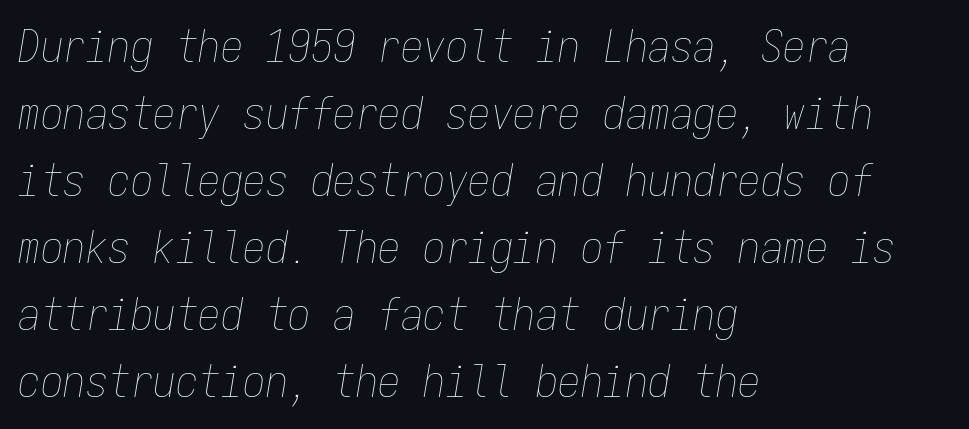
The image shows 45 px thin, condensed type, italic (leaning right), monospaced; set left-aligned, normal line spacing (1.49x), normal letter spacing, not underlined; low stroke contrast and a medium x-height.
